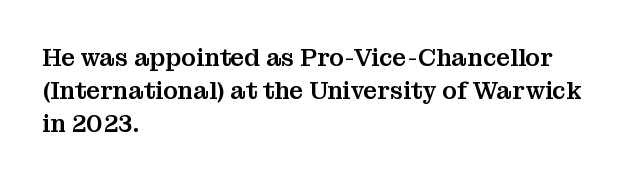
{"italic": "no", "underline": "no", "align": "left", "line_spacing": "normal", "line_spacing_ratio": 1.38, "letter_spacing": "normal", "letter_spacing_em": 0.0, "glyph_px": 24}
